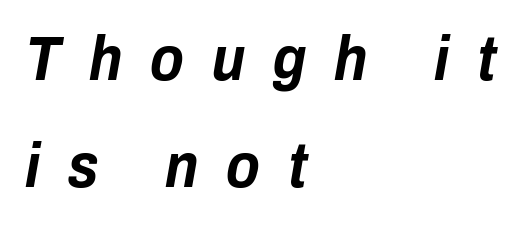
The image shows 62 px bold, condensed type, italic (leaning right); set left-aligned, line spacing 1.73x, unusually wide letter spacing (+0.45 em), not underlined; low stroke contrast and a medium x-height.
